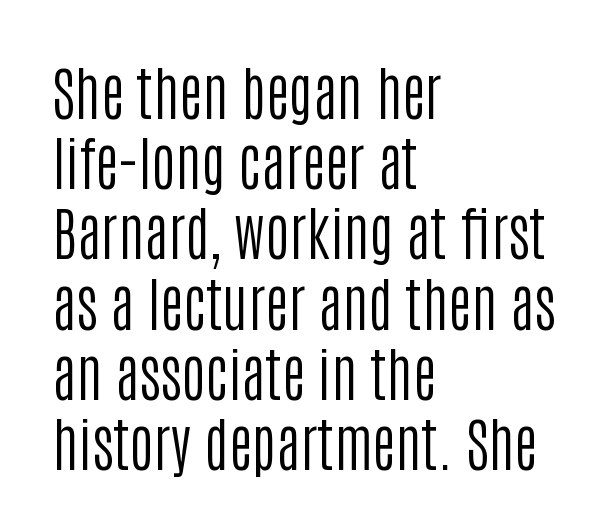
The passage shown has conventional tracking throughout. The specimen reads as upright at a glance. Do the characters align in a grid? No, the font is proportional. A classic flush-left, rag-right setting is used for this passage. Honestly, there is no underline to notice here at all. Is the type heavy? It reads as light-to-regular instead.
